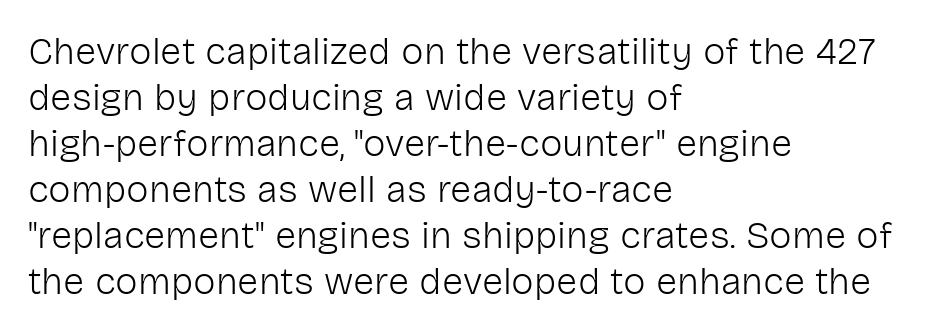
Spacing between characters is what you'd get straight out of the box. A typesetter would label this face a sans. Is this a fixed-width face? No — the glyphs have proportional, varying widths. Nothing heavy about these letters — not bold at all.
